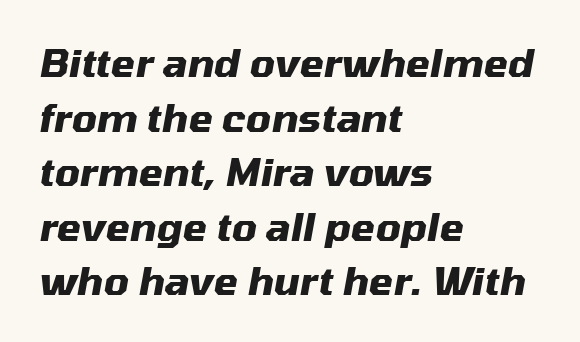
Short note: letters normally spaced. The baseline area is clear. Teacher's note: observe the even left margin — that is flush-left alignment. Each new line begins a customary step beneath the previous one. The letters are slanted; this is an italic face.
